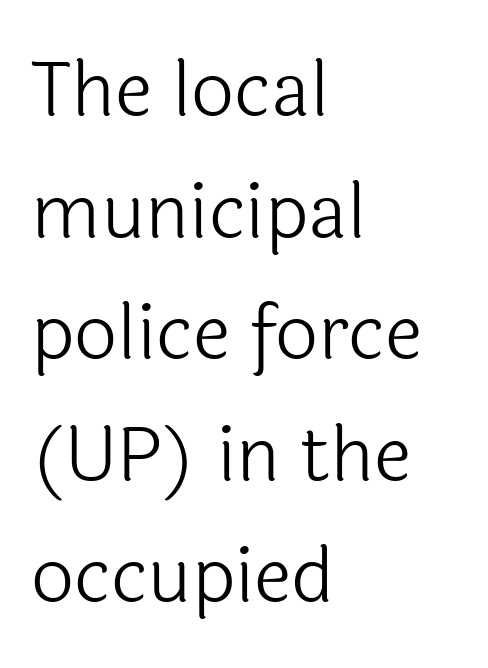
Stroke thickness stays within the range of a standard reading face or lighter. The foot of each line stays bare and open. This rendering employs a face without finishing strokes, i.e., a sans-serif. Between one letter and the next there's only the usual sliver of space. Posture: upright roman. A classic flush-left, rag-right setting is used for this passage.
